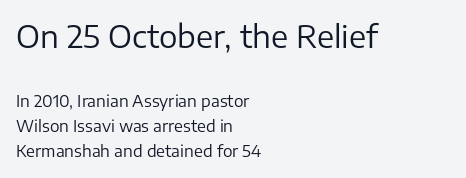
Q: Is the text bold? A: No.
Q: Is the text italic (slanted)? A: No, it is upright.
Q: Is the typeface a serif or a sans-serif typeface? A: Sans-serif.
Q: Is the text underlined? A: No.
Q: How is the paragraph aligned? A: Left-aligned.
Q: Is the spacing between letters normal or unusually wide? A: Normal.
Q: Is the spacing between lines tight, normal or loose? A: Normal.
Q: Which block of text is set in a larger size, the first (top) or the second (bottom)? A: The first (top) one.
Q: Width (condensed, normal, or wide)? A: Normal.
Q: Stroke contrast? A: Low.
Q: x-height? A: Medium.
Q: Monospaced? A: No.
